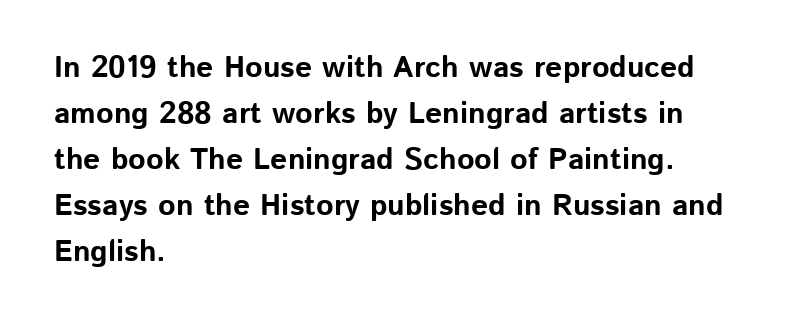
The image shows 30 px bold sans-serif type, upright; set left-aligned, normal line spacing (1.53x), normal letter spacing, not underlined; low stroke contrast and a medium x-height.
